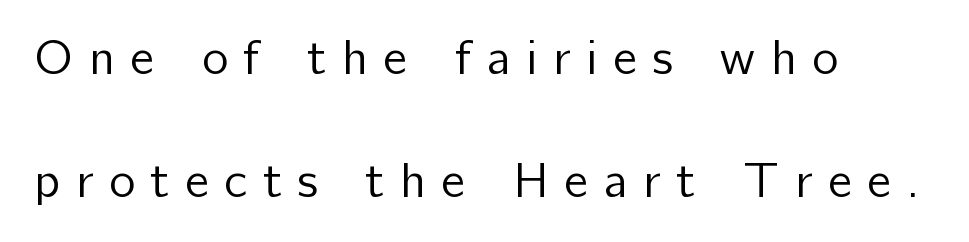
Q: Is the text bold? A: No.
Q: Is the text italic (slanted)? A: No, it is upright.
Q: Is the typeface a serif or a sans-serif typeface? A: Sans-serif.
Q: Is the text underlined? A: No.
Q: How is the paragraph aligned? A: Left-aligned.
Q: Is the spacing between letters normal or unusually wide? A: Unusually wide.
Q: Is the spacing between lines tight, normal or loose? A: Loose.
Q: Width (condensed, normal, or wide)? A: Normal.
Q: Stroke contrast? A: Low.
Q: x-height? A: Medium.
Q: Monospaced? A: No.
